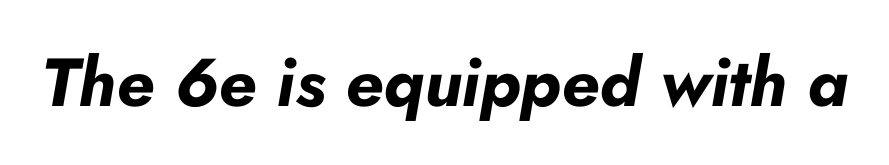
{"italic": "yes", "lean": "right", "slant_degrees": 10, "bold": "yes", "weight": "bold", "width": "normal", "stroke_contrast": "low", "x_height": "small", "monospaced": "no", "underline": "no", "letter_spacing": "normal", "letter_spacing_em": 0.0, "glyph_px": 68}
